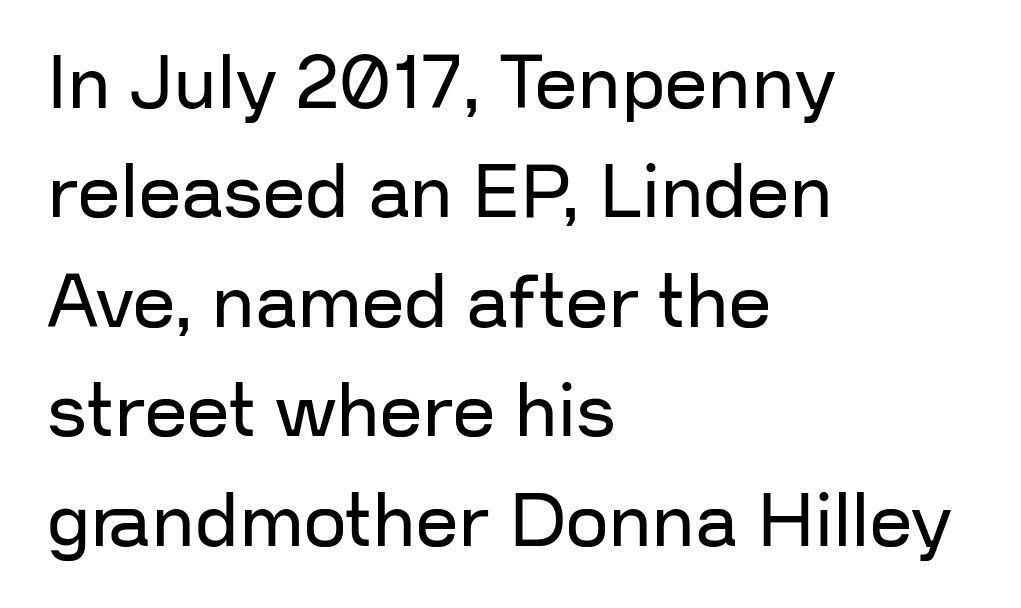
{"serif": "no", "italic": "no", "bold": "no", "weight": "regular", "width": "normal", "stroke_contrast": "low", "x_height": "medium", "monospaced": "no", "underline": "no", "align": "left", "line_spacing": "normal", "line_spacing_ratio": 1.46, "letter_spacing": "normal", "letter_spacing_em": 0.0, "glyph_px": 75}
